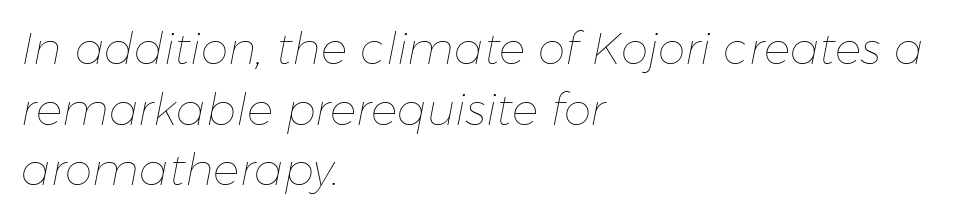
The image shows 44 px thin type, italic (leaning right); set left-aligned, normal line spacing (1.38x), normal letter spacing, not underlined; low stroke contrast and a medium x-height.
